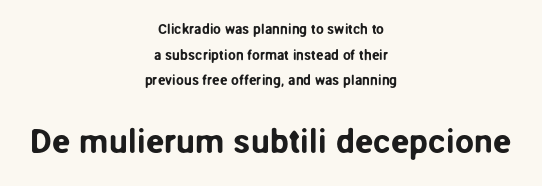
The image shows 34 px sans-serif type, upright; set centered, line spacing 1.83x, normal letter spacing, not underlined; the second (bottom) block is 2.43x larger; low stroke contrast and a medium x-height.
